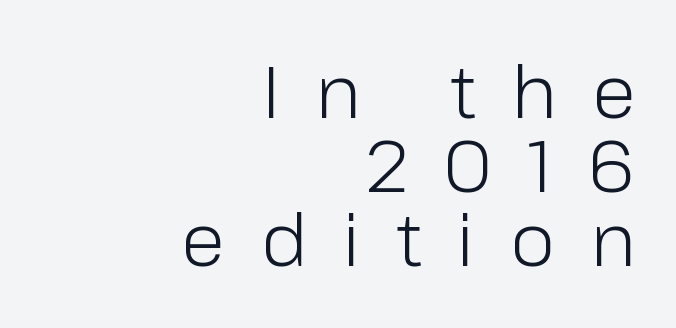
{"serif": "no", "italic": "no", "bold": "no", "weight": "light", "width": "normal", "stroke_contrast": "low", "x_height": "medium", "monospaced": "no", "underline": "no", "align": "right", "line_spacing": "tight", "line_spacing_ratio": 1.03, "letter_spacing": "wide", "letter_spacing_em": 0.49, "glyph_px": 72}
